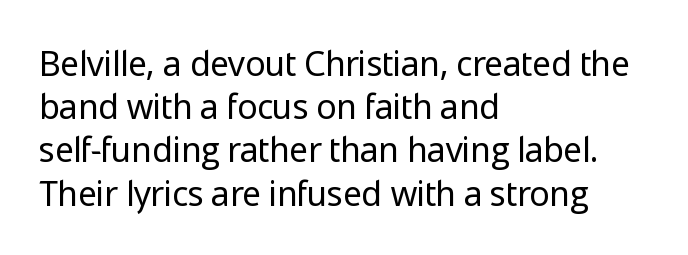
{"serif": "no", "italic": "no", "bold": "no", "weight": "regular", "width": "normal", "stroke_contrast": "low", "x_height": "medium", "monospaced": "no", "underline": "no", "align": "left", "line_spacing": "normal", "line_spacing_ratio": 1.27, "letter_spacing": "normal", "letter_spacing_em": 0.0, "glyph_px": 34}
